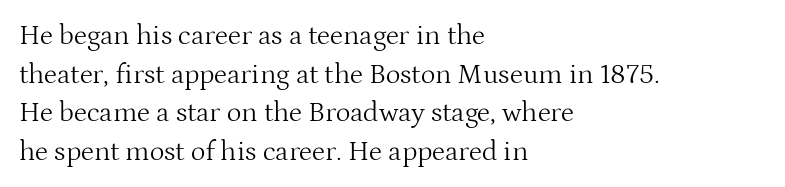
Tracking here is standard; glyphs follow each other at the usual distance. The face used here is proportionally spaced, like ordinary book or web type. How would I describe the line gaps? Plain and ordinary. This rendering employs a face with finishing strokes, i.e., a serif. Just letters on the line, the space beneath them empty.
